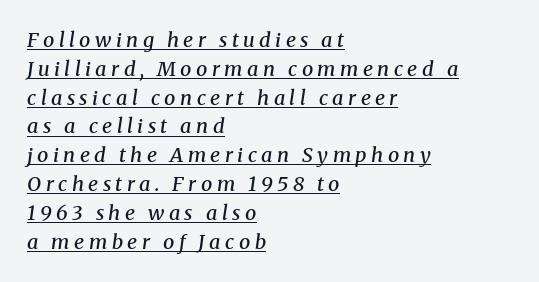
The image shows 20 px text type, italic (leaning right); set left-aligned, normal line spacing (1.44x), unusually wide letter spacing (+0.22 em), underlined.
